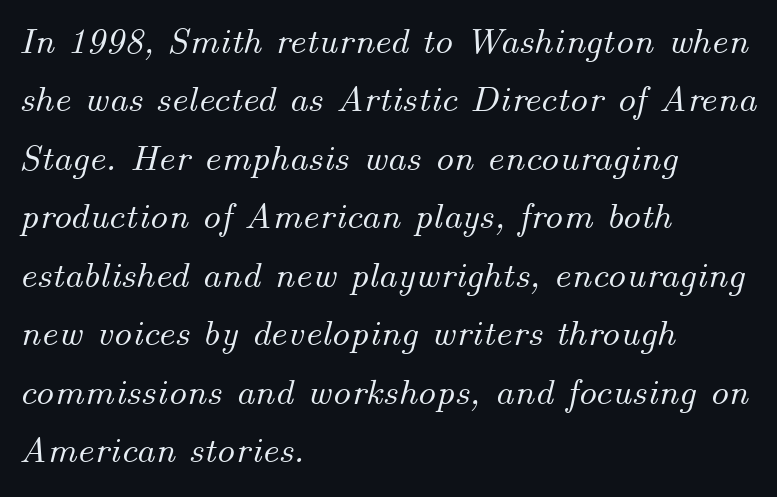
{"italic": "yes", "lean": "right", "slant_degrees": 14, "width": "normal", "stroke_contrast": "medium", "x_height": "small", "monospaced": "no", "underline": "no", "align": "left", "line_spacing": "normal", "line_spacing_ratio": 1.58, "letter_spacing": "normal", "letter_spacing_em": 0.0, "glyph_px": 37}
